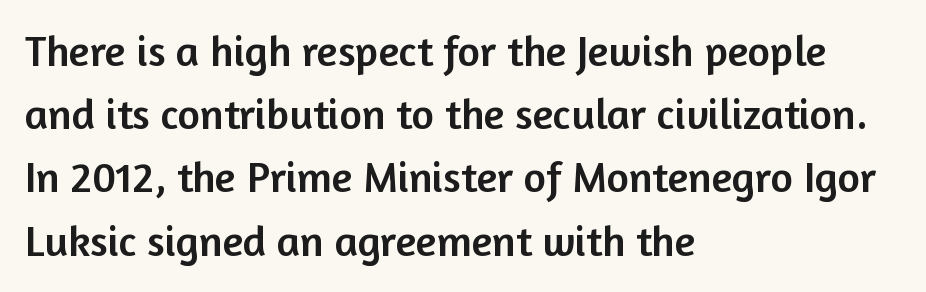
Q: Is the text italic (slanted)? A: No, it is upright.
Q: Is the typeface a serif or a sans-serif typeface? A: Sans-serif.
Q: Is the text underlined? A: No.
Q: How is the paragraph aligned? A: Left-aligned.
Q: Is the spacing between letters normal or unusually wide? A: Normal.
Q: Is the spacing between lines tight, normal or loose? A: Normal.
Q: Width (condensed, normal, or wide)? A: Normal.
Q: Stroke contrast? A: Low.
Q: x-height? A: Medium.
Q: Monospaced? A: No.
